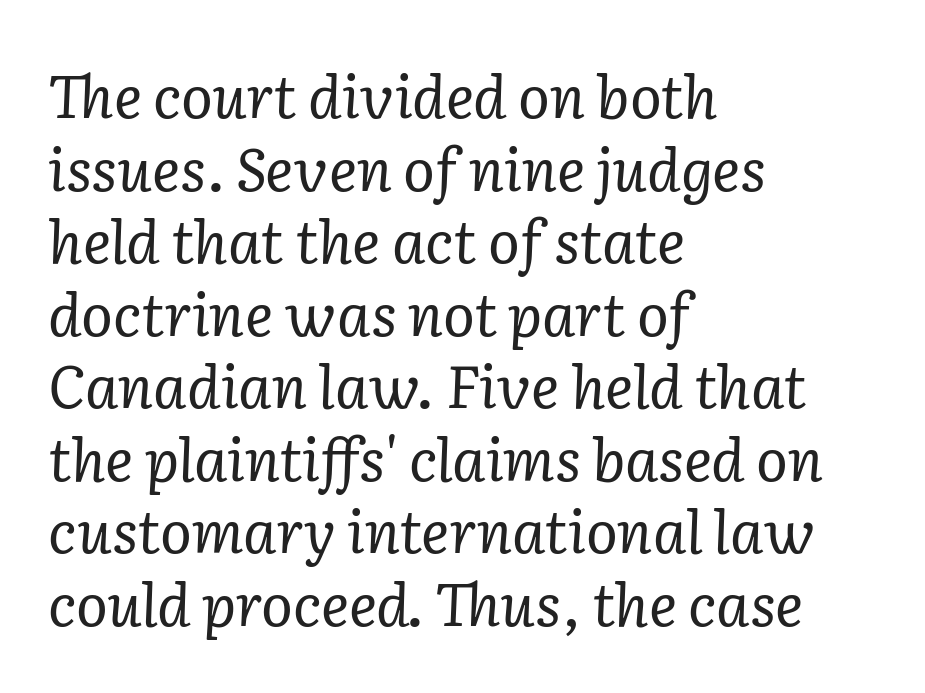
{"serif": "yes", "italic": "yes", "lean": "right", "slant_degrees": 2, "bold": "no", "weight": "regular", "width": "normal", "stroke_contrast": "low", "x_height": "medium", "monospaced": "no", "underline": "no", "align": "left", "line_spacing_ratio": 1.23, "letter_spacing": "normal", "letter_spacing_em": 0.0, "glyph_px": 59}
